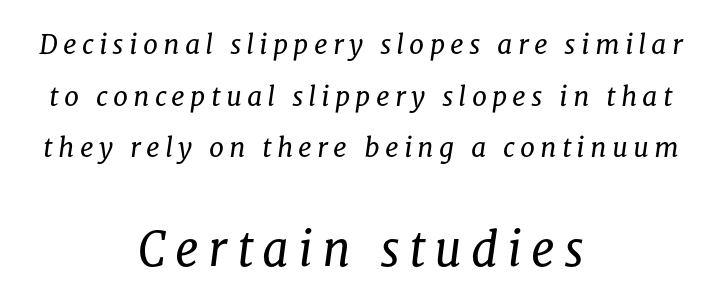
Q: Is the text bold? A: No.
Q: Is the text italic (slanted)? A: Yes, it leans right by about 8 degrees.
Q: Is the typeface a serif or a sans-serif typeface? A: Serif.
Q: Is the text underlined? A: No.
Q: How is the paragraph aligned? A: Centered.
Q: Is the spacing between lines tight, normal or loose? A: Loose.
Q: Which block of text is set in a larger size, the first (top) or the second (bottom)? A: The second (bottom) one.
Q: Width (condensed, normal, or wide)? A: Normal.
Q: Stroke contrast? A: Low.
Q: x-height? A: Medium.
Q: Monospaced? A: No.
